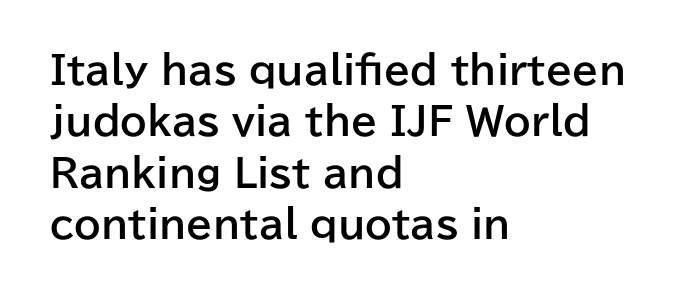
The image shows 38 px bold sans-serif type, upright; set left-aligned, normal line spacing (1.35x), normal letter spacing, not underlined; low stroke contrast and a medium x-height.
